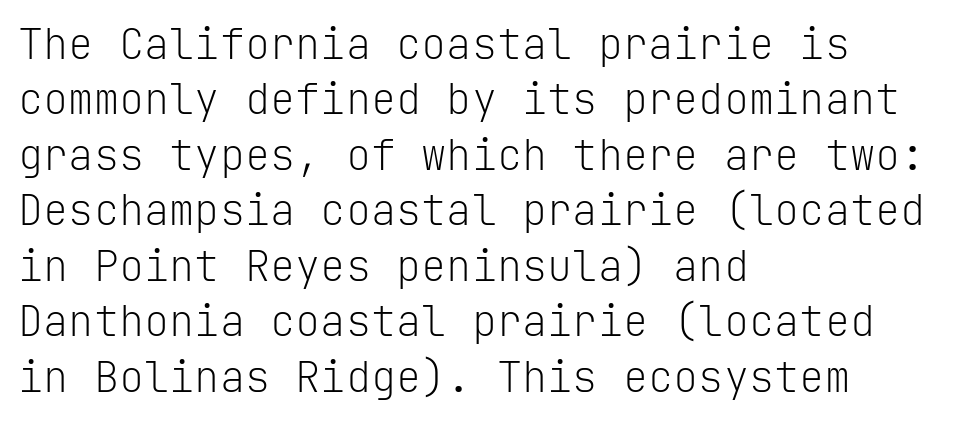
{"serif": "no", "italic": "no", "bold": "no", "weight": "light", "width": "normal", "stroke_contrast": "low", "x_height": "medium", "monospaced": "yes", "underline": "no", "align": "left", "line_spacing": "normal", "line_spacing_ratio": 1.32, "letter_spacing": "normal", "letter_spacing_em": 0.0, "glyph_px": 42}
